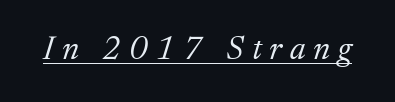
The image shows 33 px light serif type, italic (leaning right); set unusually wide letter spacing (+0.24 em), underlined; medium stroke contrast and a medium x-height.
